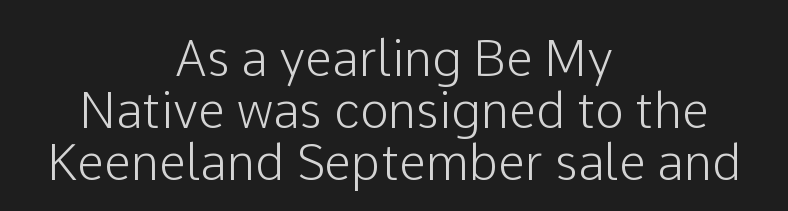
This block would grow much taller if given ordinary leading; it's compressed now. Descenders hang freely into open space. Is there any slant? The stems are plumb. Varying glyph widths throughout — classic text-font behaviour.
